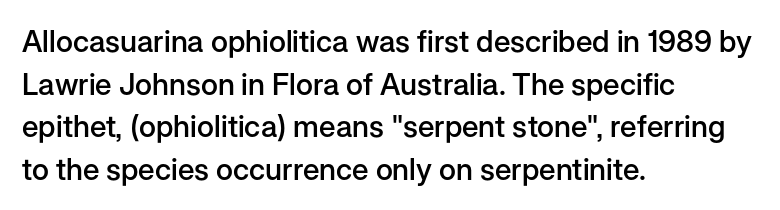
{"serif": "no", "italic": "no", "bold": "semi", "weight": "semibold", "width": "normal", "stroke_contrast": "low", "x_height": "medium", "monospaced": "no", "underline": "no", "align": "left", "line_spacing": "normal", "line_spacing_ratio": 1.42, "letter_spacing": "normal", "letter_spacing_em": 0.0, "glyph_px": 30}
